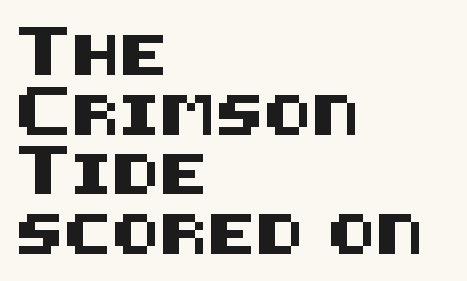
Q: Is the text italic (slanted)? A: No, it is upright.
Q: Is the typeface a serif or a sans-serif typeface? A: Sans-serif.
Q: Is the text underlined? A: No.
Q: How is the paragraph aligned? A: Left-aligned.
Q: Is the spacing between letters normal or unusually wide? A: Normal.
Q: Is the spacing between lines tight, normal or loose? A: Normal.
Q: Width (condensed, normal, or wide)? A: Normal.
Q: Stroke contrast? A: Medium.
Q: x-height? A: Large.
